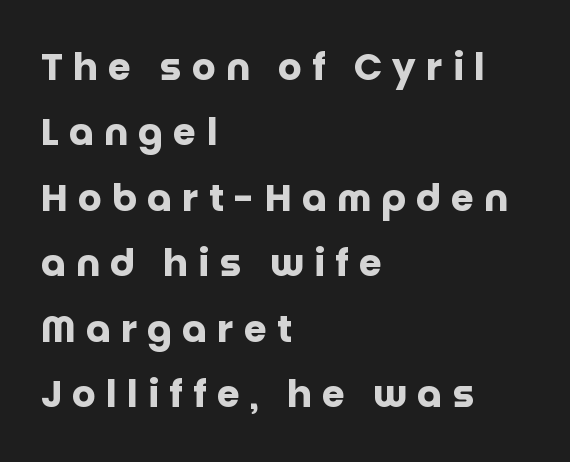
{"serif": "no", "italic": "no", "bold": "yes", "weight": "heavy", "width": "normal", "stroke_contrast": "low", "x_height": "large", "monospaced": "no", "underline": "no", "align": "left", "line_spacing_ratio": 1.77, "letter_spacing": "wide", "letter_spacing_em": 0.28, "glyph_px": 37}
